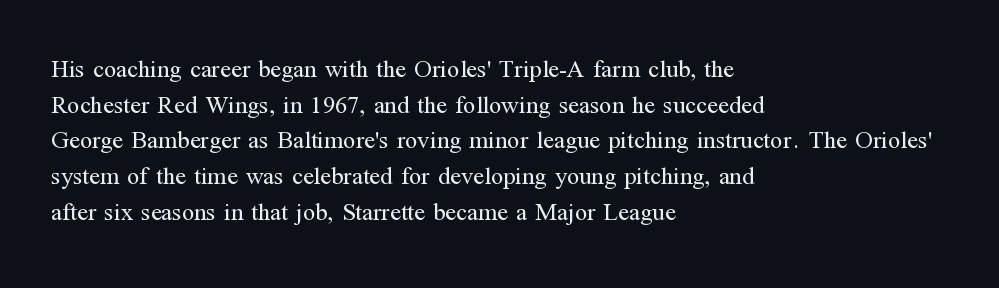
Q: Is the text bold? A: No.
Q: Is the text italic (slanted)? A: No, it is upright.
Q: Is the text underlined? A: No.
Q: How is the paragraph aligned? A: Left-aligned.
Q: Is the spacing between letters normal or unusually wide? A: Normal.
Q: Is the spacing between lines tight, normal or loose? A: Normal.
